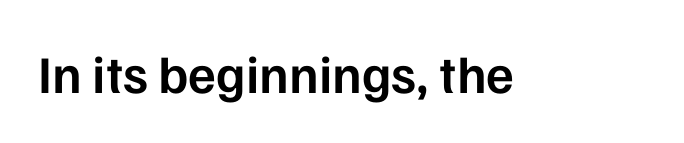
The image shows 53 px semibold sans-serif type, upright; set normal letter spacing, not underlined; low stroke contrast and a medium x-height.
